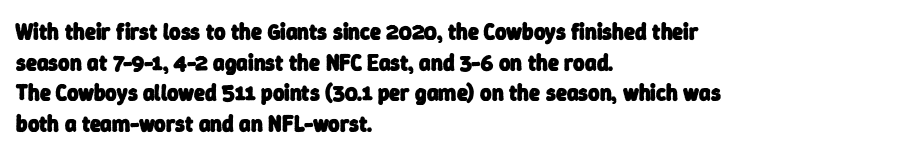
The image shows 22 px bold type; set left-aligned, normal line spacing (1.39x), normal letter spacing, not underlined.
